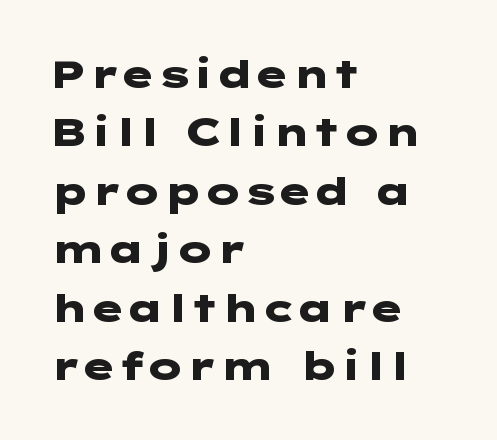
The image shows 39 px heavy, wide sans-serif type, upright; set left-aligned, normal line spacing (1.5x), normal letter spacing, not underlined; low stroke contrast and a medium x-height.
